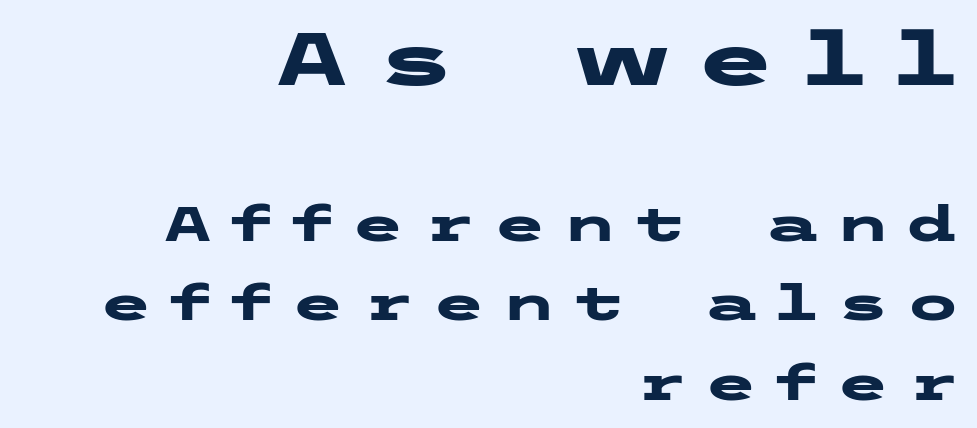
Heavy-handed strokes throughout: this text is bold. This rendering widens character spacing well past its baseline value. Vertical strokes here are truly vertical. Just letters on the line, the space beneath them empty. A typesetter would label this face a sans.
